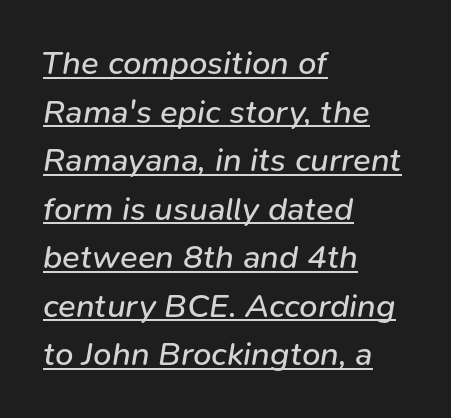
{"italic": "yes", "lean": "right", "slant_degrees": 9, "bold": "no", "weight": "regular", "width": "normal", "stroke_contrast": "low", "x_height": "medium", "monospaced": "no", "underline": "yes", "align": "left", "line_spacing": "normal", "line_spacing_ratio": 1.47, "letter_spacing": "normal", "letter_spacing_em": 0.0, "glyph_px": 33}
